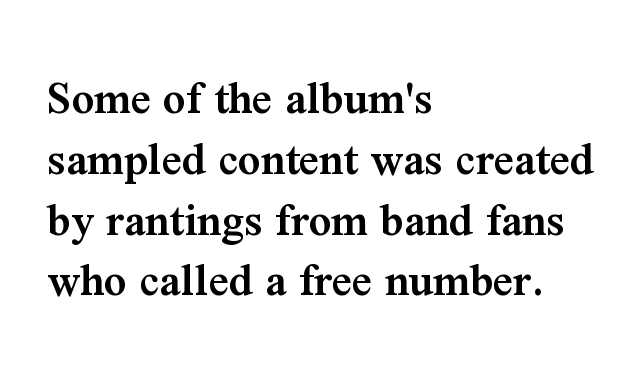
The image shows 49 px semibold serif type, upright; set left-aligned, line spacing 1.24x, normal letter spacing, not underlined; medium stroke contrast and a medium x-height.
